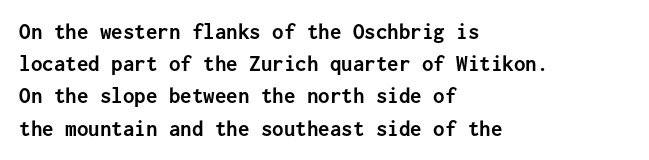
Teacher's note: observe the even left margin — that is flush-left alignment. Tracking here is standard; glyphs follow each other at the usual distance. Horizontal bands of white between lines are of average thickness. Is the type bold? Yes — the strokes are clearly thick and heavy. This is the regular roman posture of the typeface.
